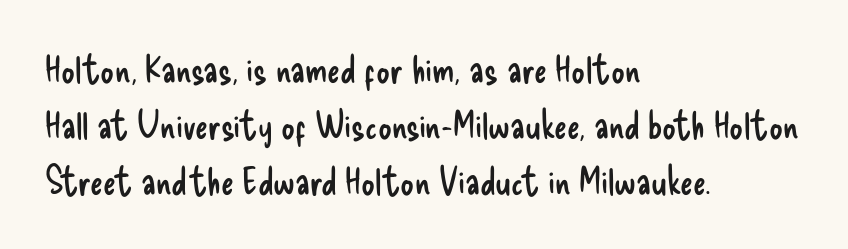
{"serif": "no", "italic": "no", "bold": "no", "weight": "regular", "width": "condensed", "stroke_contrast": "low", "x_height": "small", "monospaced": "no", "underline": "no", "align": "left", "line_spacing": "normal", "line_spacing_ratio": 1.48, "letter_spacing": "normal", "letter_spacing_em": 0.0, "glyph_px": 38}
